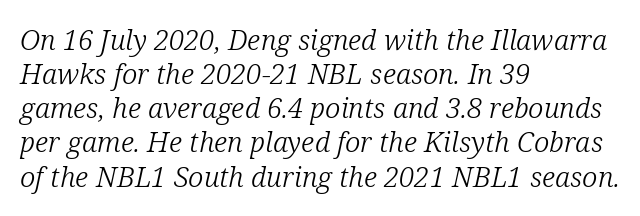
{"serif": "yes", "italic": "yes", "lean": "right", "slant_degrees": 12, "bold": "no", "weight": "light", "width": "normal", "stroke_contrast": "low", "x_height": "medium", "monospaced": "no", "underline": "no", "align": "left", "line_spacing_ratio": 1.22, "letter_spacing": "normal", "letter_spacing_em": 0.0, "glyph_px": 28}
